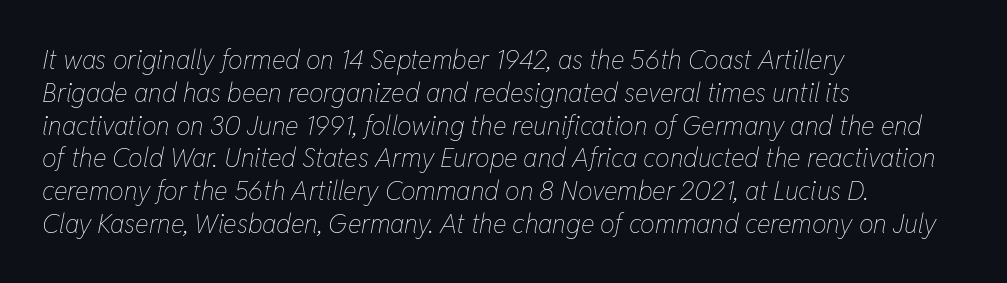
Evenly set lines give the paragraph a standard silhouette. The words here are not underlined. No heavy texture on the line: the type isn't bold. Each line starts at the same left margin while the right side varies. The letters are slanted; this is an italic face.
